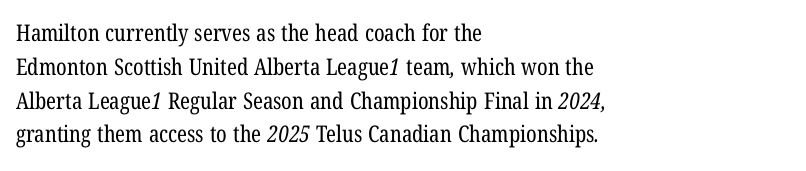
The image shows 23 px text type; set left-aligned, normal line spacing (1.47x), normal letter spacing, not underlined.
